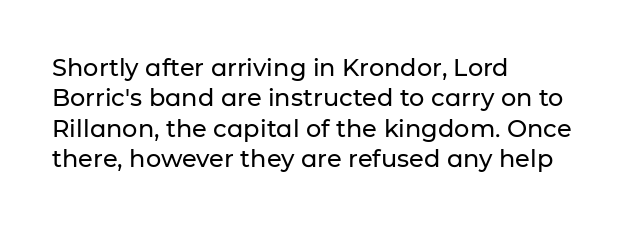
The image shows 24 px text type, upright; set left-aligned, normal line spacing (1.27x), normal letter spacing, not underlined.
